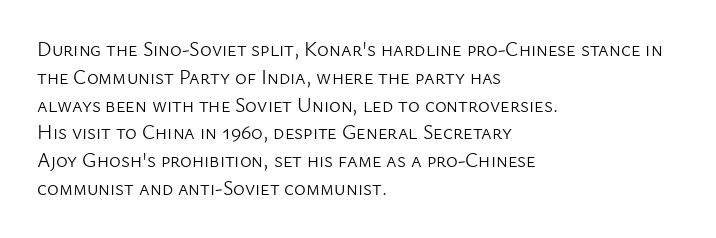
Q: Is the text bold? A: No.
Q: Is the text italic (slanted)? A: No, it is upright.
Q: Is the text underlined? A: No.
Q: How is the paragraph aligned? A: Left-aligned.
Q: Is the spacing between letters normal or unusually wide? A: Normal.
Q: Is the spacing between lines tight, normal or loose? A: Normal.
